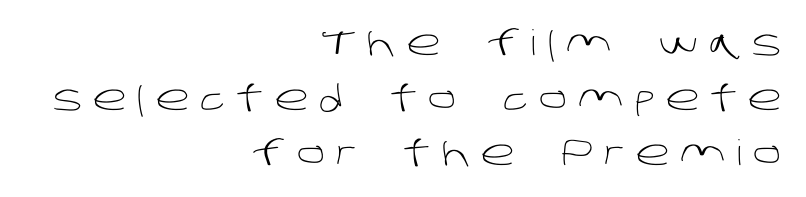
What kind of face is this? One without serifs — a sans. Glyph-to-glyph distance is far greater than everyday printed text. The setting favours the right margin, as signatures and pull-quotes sometimes do. Each letter keeps its own natural width here, so spacing adapts to shape.
